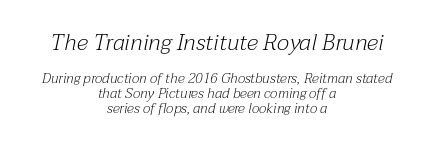
Q: Is the text bold? A: No.
Q: Is the text italic (slanted)? A: Yes, it leans right by about 12 degrees.
Q: Is the text underlined? A: No.
Q: How is the paragraph aligned? A: Centered.
Q: Is the spacing between letters normal or unusually wide? A: Normal.
Q: Is the spacing between lines tight, normal or loose? A: Tight.
Q: Which block of text is set in a larger size, the first (top) or the second (bottom)? A: The first (top) one.
